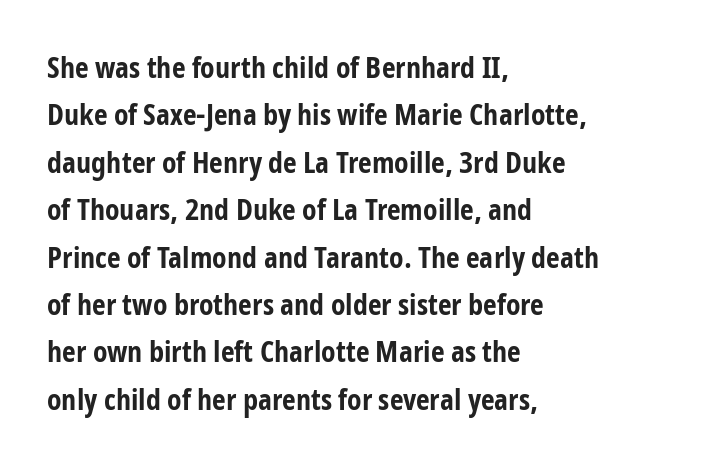
{"serif": "no", "italic": "no", "bold": "yes", "weight": "bold", "width": "condensed", "stroke_contrast": "low", "x_height": "medium", "monospaced": "no", "underline": "no", "align": "left", "line_spacing": "normal", "line_spacing_ratio": 1.58, "letter_spacing": "normal", "letter_spacing_em": 0.0, "glyph_px": 30}
